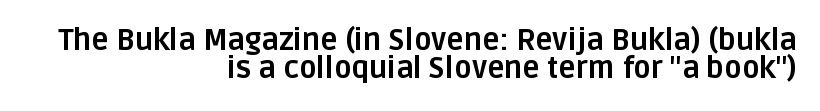
The image shows 29 px bold sans-serif type, upright; set right-aligned, tight line spacing (0.97x), normal letter spacing, not underlined; low stroke contrast and a large x-height.
